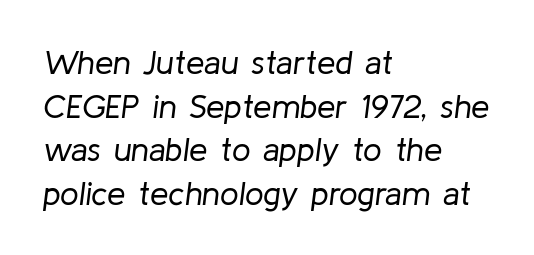
These lines stack with their left ends in a neat column. This sample uses an oblique cut, with every glyph tilted off the vertical. Honestly, there is no underline to notice here at all. What stands out about the letter spacing? Nothing — it is the standard amount. In terms of leading, this rendering sits right in the middle. The cut favours lightness, reaching ordinary text weight at its darkest.
